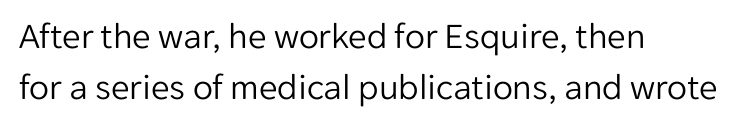
Ascenders rise straight up at ninety degrees. The typeface has the unassuming heft of standard copy or less. Do the characters align in a grid? No, the font is proportional. The horizontal fit of the characters is conventional and even. This rendering employs a face without finishing strokes, i.e., a sans-serif.
